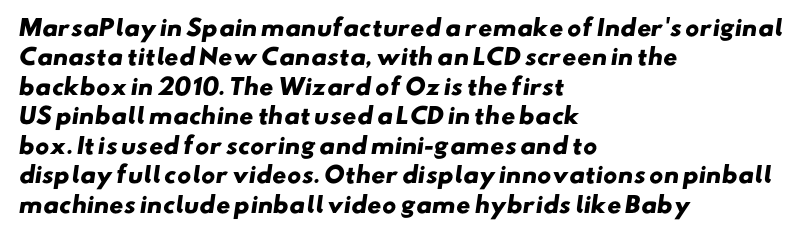
{"bold": "yes", "underline": "no", "align": "left", "line_spacing": "normal", "line_spacing_ratio": 1.34, "letter_spacing": "normal", "letter_spacing_em": 0.0, "glyph_px": 22}
